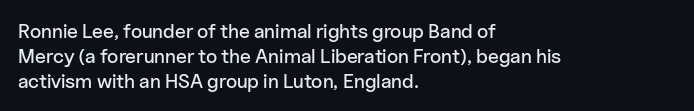
A roman cut, with each character standing at attention. The letters sit at their default tracking, neither squeezed nor spread. Compared with a centered layout, this one pins lines to the left instead. Clear beneath every line of the passage.
